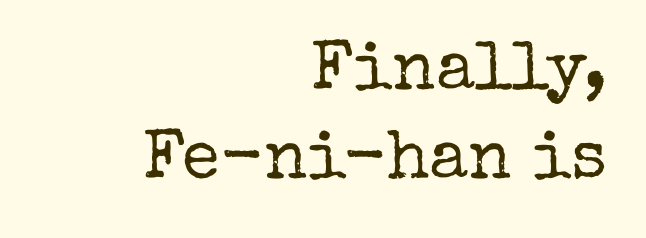
In CSS terms this would be text-align: right. The specimen reads as upright at a glance. What kind of face is this? One with serifs. Here the designer chose a conventional face with non-uniform glyph widths. A light-to-regular cut is what we see here.
